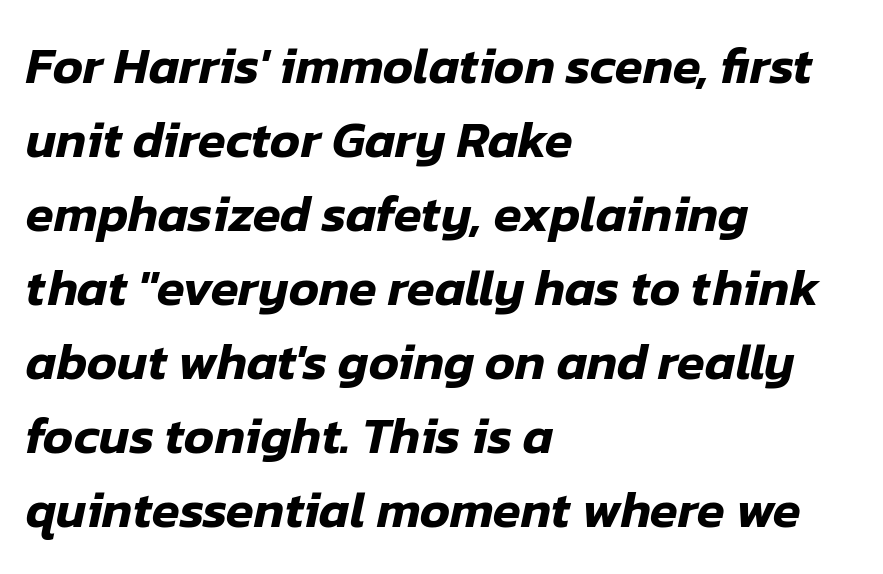
Q: Is the text italic (slanted)? A: Yes, it leans right by about 12 degrees.
Q: Is the text underlined? A: No.
Q: How is the paragraph aligned? A: Left-aligned.
Q: Is the spacing between letters normal or unusually wide? A: Normal.
Q: Is the spacing between lines tight, normal or loose? A: Normal.
Q: Width (condensed, normal, or wide)? A: Normal.
Q: Stroke contrast? A: Low.
Q: x-height? A: Medium.
Q: Monospaced? A: No.
